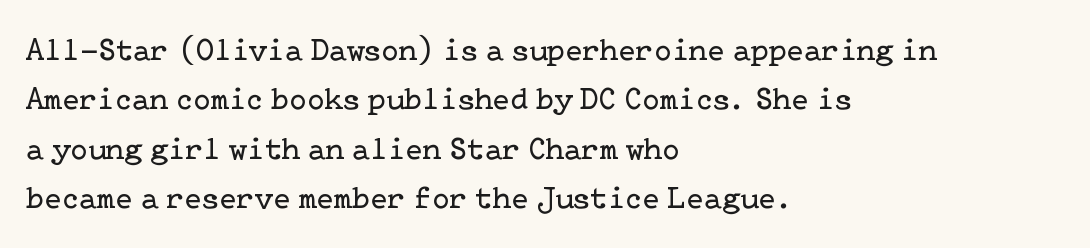
{"serif": "yes", "italic": "no", "bold": "no", "weight": "regular", "width": "normal", "stroke_contrast": "low", "x_height": "medium", "underline": "no", "align": "left", "line_spacing": "normal", "line_spacing_ratio": 1.54, "letter_spacing": "normal", "letter_spacing_em": 0.0, "glyph_px": 32}
